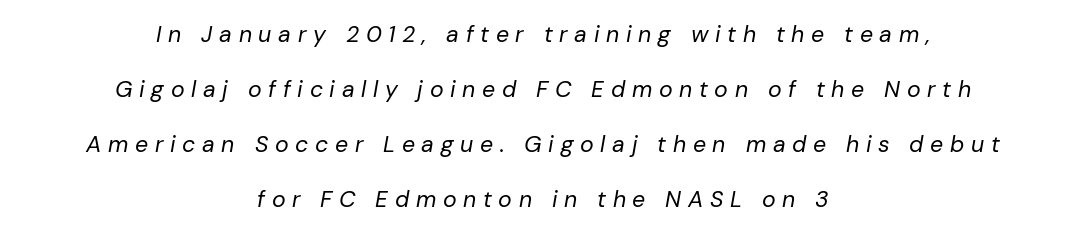
{"italic": "yes", "lean": "right", "slant_degrees": 10, "bold": "no", "underline": "no", "align": "center", "line_spacing": "loose", "line_spacing_ratio": 2.39, "letter_spacing": "wide", "letter_spacing_em": 0.29, "glyph_px": 23}
